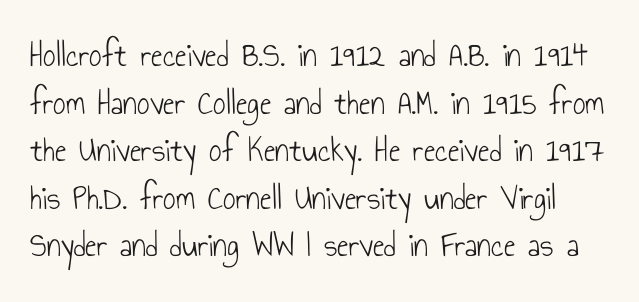
{"serif": "no", "italic": "no", "bold": "no", "weight": "light", "width": "condensed", "stroke_contrast": "low", "x_height": "small", "monospaced": "no", "underline": "no", "line_spacing": "normal", "line_spacing_ratio": 1.36, "letter_spacing": "normal", "letter_spacing_em": 0.0, "glyph_px": 35}
